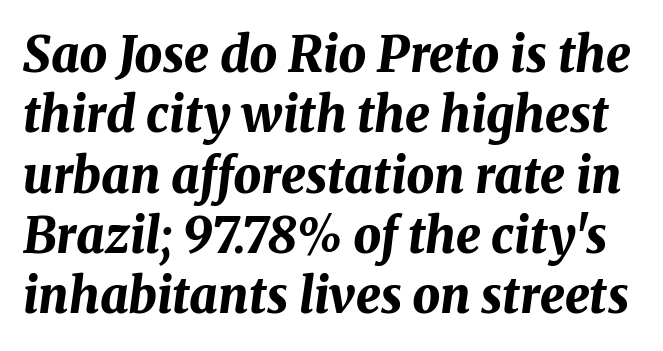
{"italic": "yes", "lean": "right", "slant_degrees": 8, "bold": "yes", "weight": "bold", "width": "normal", "stroke_contrast": "medium", "x_height": "medium", "monospaced": "no", "underline": "no", "line_spacing_ratio": 1.23, "letter_spacing": "normal", "letter_spacing_em": 0.0, "glyph_px": 49}
